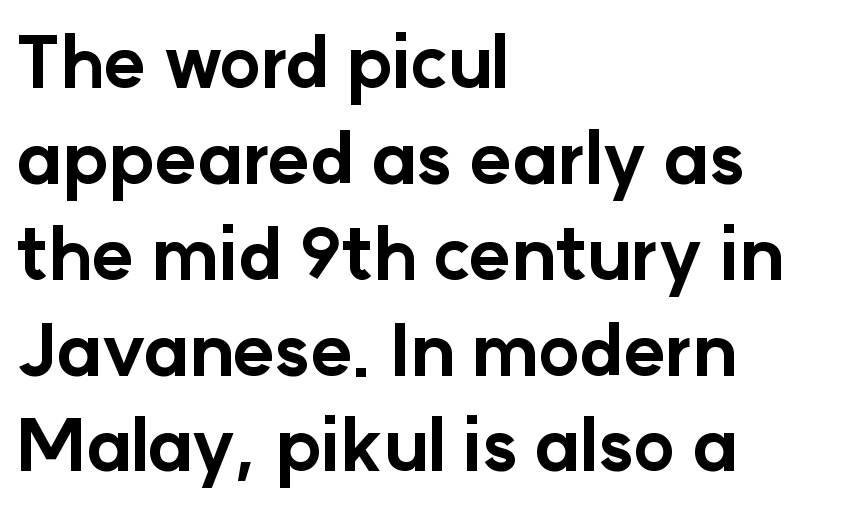
The image shows 71 px bold sans-serif type, upright; set left-aligned, normal line spacing (1.35x), normal letter spacing, not underlined; low stroke contrast and a medium x-height.
